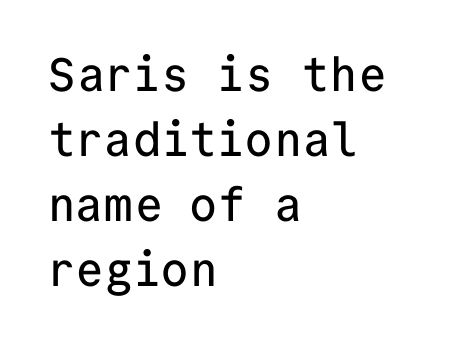
A typesetter would call this zero additional tracking. Examine the stroke ends and you'll find no serifs. Monospaced: the letters line up in strict vertical columns. Every row of glyphs begins at an identical x-position on the left. Descenders hang freely into open space.
